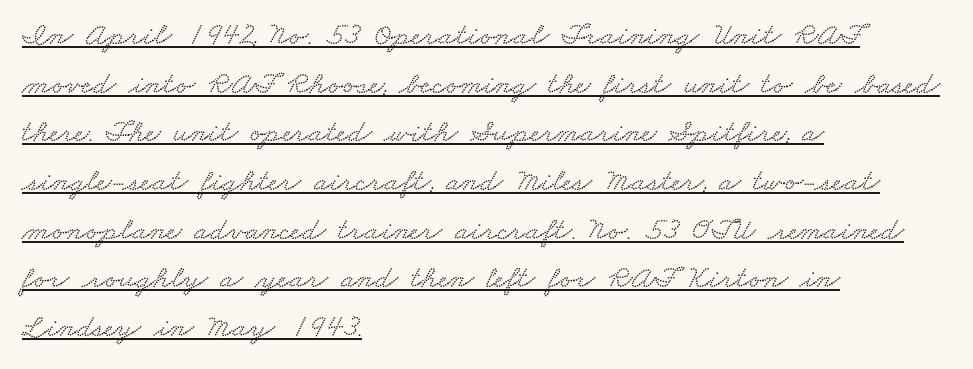
{"width": "wide", "stroke_contrast": "low", "x_height": "small", "monospaced": "no", "underline": "yes", "align": "left", "line_spacing": "normal", "line_spacing_ratio": 1.52, "letter_spacing": "normal", "letter_spacing_em": 0.0, "glyph_px": 32}
